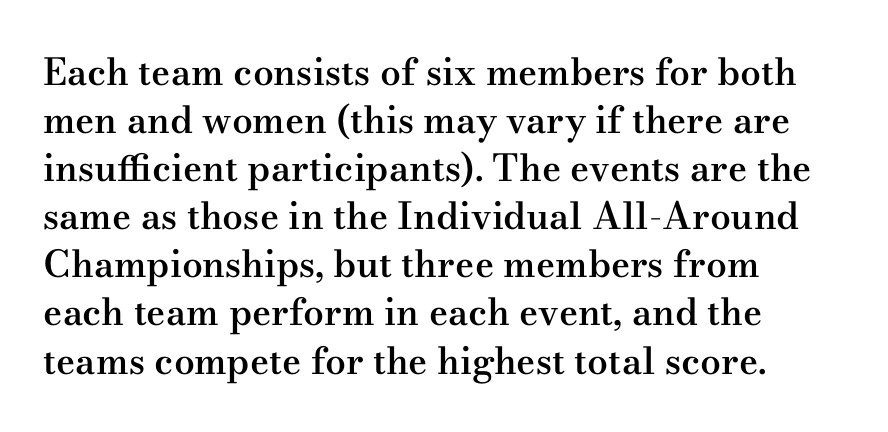
{"serif": "yes", "italic": "no", "bold": "semi", "weight": "semibold", "width": "wide", "stroke_contrast": "medium", "x_height": "small", "monospaced": "no", "underline": "no", "align": "left", "line_spacing": "normal", "line_spacing_ratio": 1.3, "letter_spacing": "normal", "letter_spacing_em": 0.0, "glyph_px": 37}
